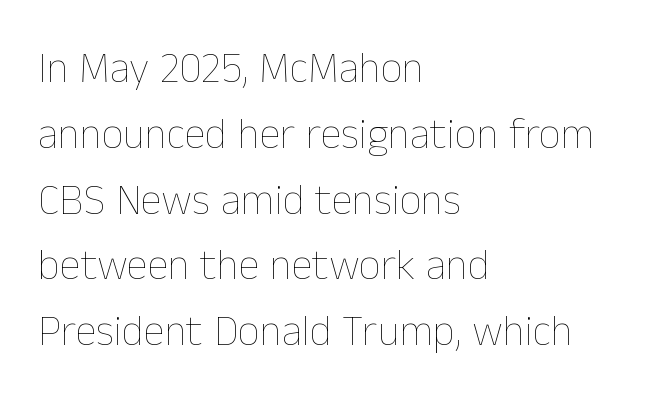
Every row of glyphs begins at an identical x-position on the left. Do the characters align in a grid? No, the font is proportional. Each stroke keeps to a modest, everyday thickness or less. Do the letters lean? They stand straight. The baseline area is clear.
